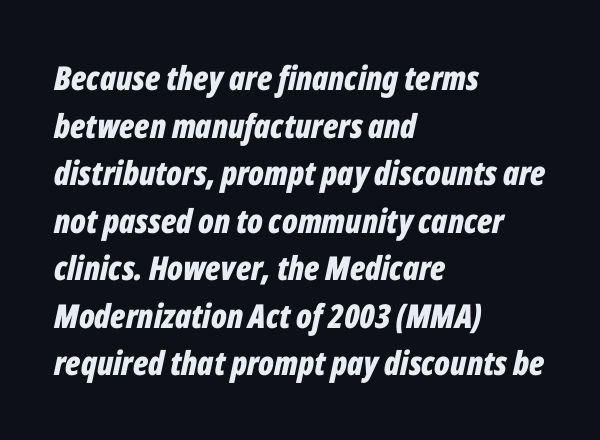
No extra tracking has been applied to these lines. Notice how thick the strokes are: this is what a full bold looks like. Is the type slanted? Yes — the strokes lean at a clear angle. The vertical gap from one line to the next is medium. Each line starts at the same left margin while the right side varies.
